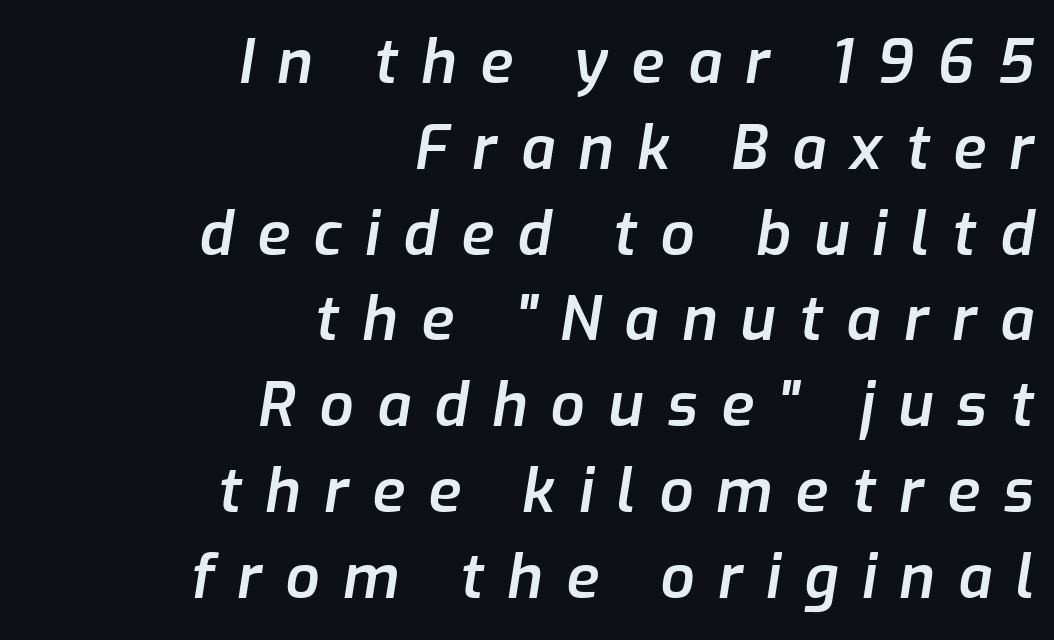
{"italic": "yes", "lean": "right", "slant_degrees": 9, "bold": "semi", "weight": "semibold", "width": "normal", "stroke_contrast": "low", "x_height": "medium", "monospaced": "no", "underline": "no", "align": "right", "line_spacing": "normal", "line_spacing_ratio": 1.43, "letter_spacing": "wide", "letter_spacing_em": 0.39, "glyph_px": 60}
